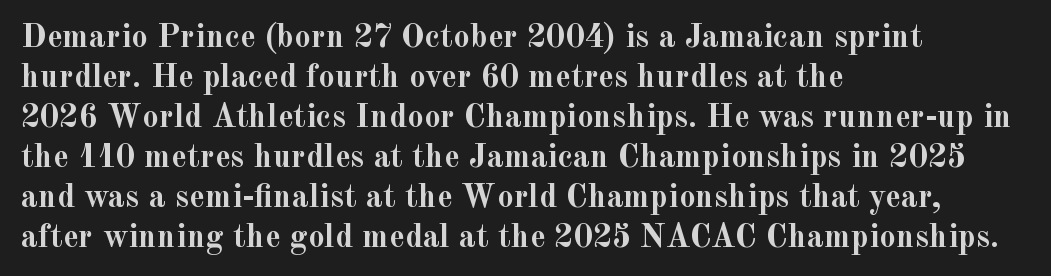
Q: Is the text bold? A: Yes.
Q: Is the text italic (slanted)? A: No, it is upright.
Q: Is the typeface a serif or a sans-serif typeface? A: Serif.
Q: Is the text underlined? A: No.
Q: How is the paragraph aligned? A: Left-aligned.
Q: Is the spacing between letters normal or unusually wide? A: Normal.
Q: Width (condensed, normal, or wide)? A: Normal.
Q: x-height? A: Small.
Q: Monospaced? A: No.
